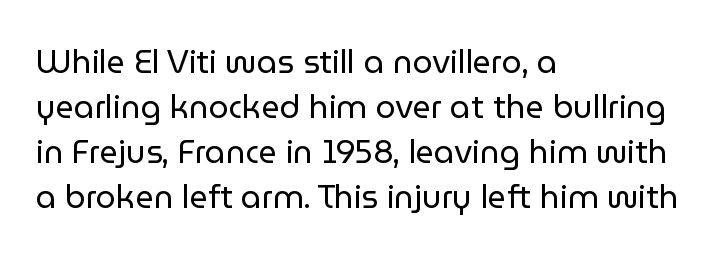
Q: Is the text bold? A: No.
Q: Is the text italic (slanted)? A: No, it is upright.
Q: Is the typeface a serif or a sans-serif typeface? A: Sans-serif.
Q: Is the text underlined? A: No.
Q: How is the paragraph aligned? A: Left-aligned.
Q: Is the spacing between letters normal or unusually wide? A: Normal.
Q: Is the spacing between lines tight, normal or loose? A: Normal.
Q: Width (condensed, normal, or wide)? A: Normal.
Q: Stroke contrast? A: Low.
Q: x-height? A: Medium.
Q: Monospaced? A: No.
